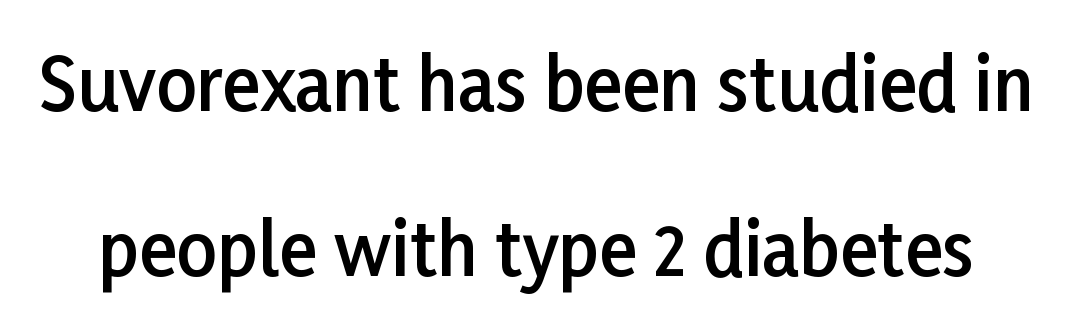
Bold? Not quite — semibold, heavier than regular but stopping short. The zone under the glyphs is completely vacant. In terms of letterspacing, this is plain default setting. Line spacing here is loose. In terms of letterform style, serifs are entirely absent. Is this a fixed-width face? No — the glyphs have proportional, varying widths.
